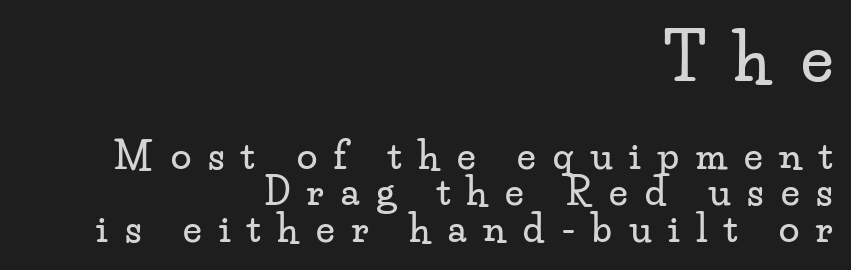
The image shows 64 px wide serif type, upright; set right-aligned, tight line spacing (0.99x), unusually wide letter spacing (+0.46 em), not underlined; the first (top) block is 1.73x larger; low stroke contrast and a small x-height.
